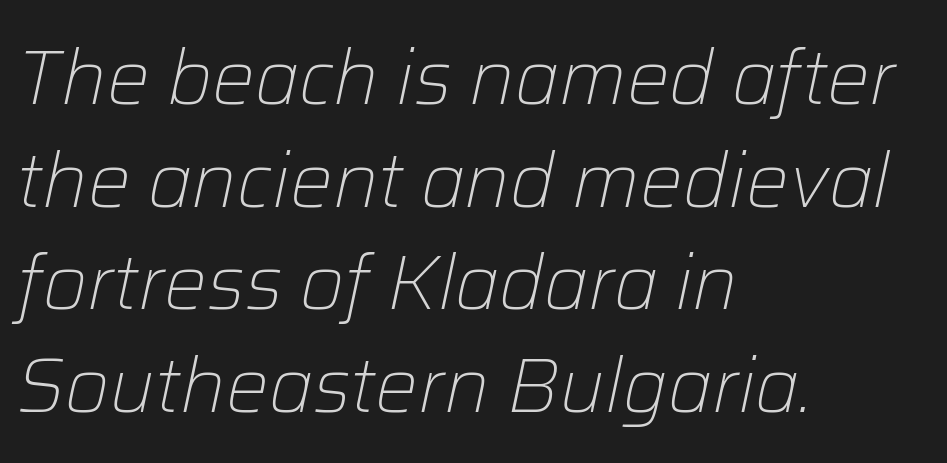
Q: Is the text bold? A: No.
Q: Is the text italic (slanted)? A: Yes, it leans right by about 12 degrees.
Q: Is the text underlined? A: No.
Q: How is the paragraph aligned? A: Left-aligned.
Q: Is the spacing between letters normal or unusually wide? A: Normal.
Q: Is the spacing between lines tight, normal or loose? A: Normal.
Q: Width (condensed, normal, or wide)? A: Normal.
Q: Stroke contrast? A: Low.
Q: x-height? A: Medium.
Q: Monospaced? A: No.
